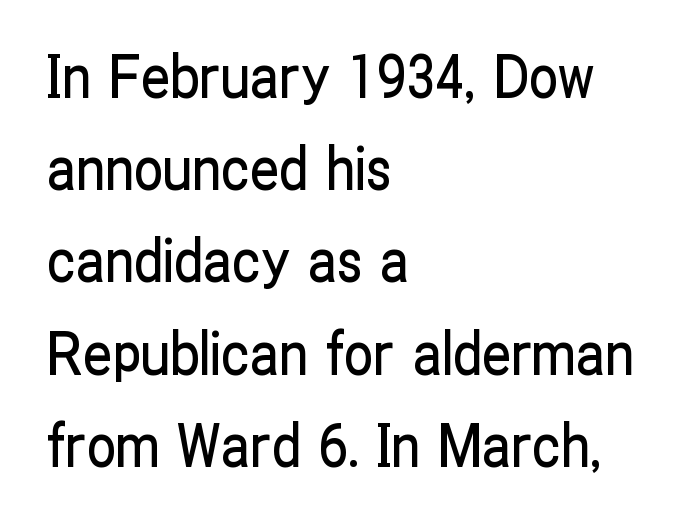
{"serif": "no", "italic": "no", "width": "condensed", "stroke_contrast": "low", "x_height": "medium", "monospaced": "no", "underline": "no", "align": "left", "line_spacing": "normal", "line_spacing_ratio": 1.59, "letter_spacing": "normal", "letter_spacing_em": 0.0, "glyph_px": 58}
